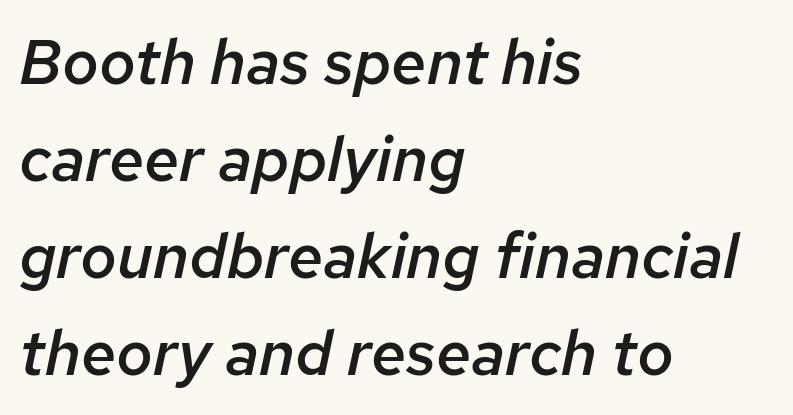
The image shows 63 px semibold type, italic (leaning right); set left-aligned, normal line spacing (1.54x), normal letter spacing, not underlined; low stroke contrast and a medium x-height.
